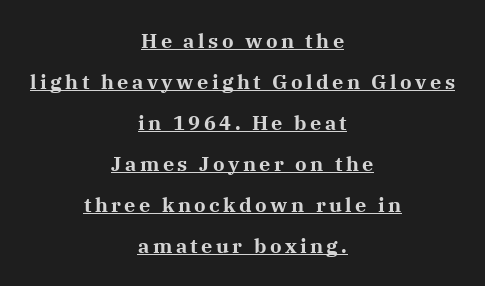
Interline gaps are noticeably wide in this sample. Strong, thick strokes mark this as bold type. This is the regular roman posture of the typeface. The words here are underlined.
